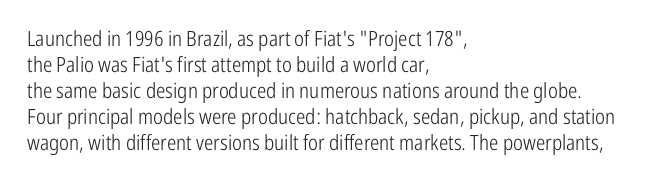
The image shows 21 px text type, upright; set left-aligned, line spacing 1.24x, normal letter spacing, not underlined.
